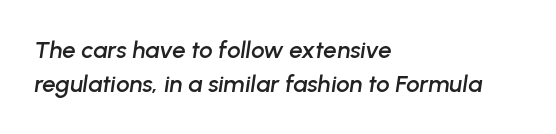
The image shows 24 px text type, italic (leaning right); set left-aligned, normal line spacing (1.42x), normal letter spacing, not underlined.
